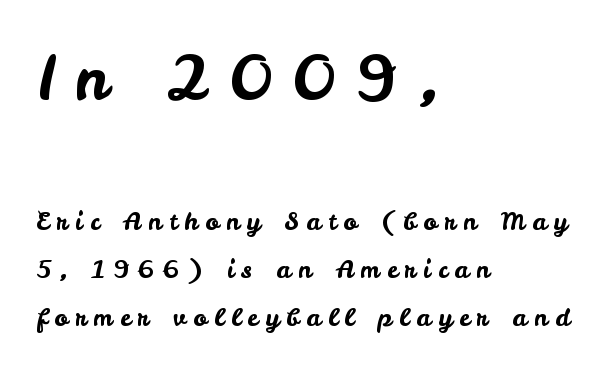
These lines are rendered in a variable-pitch font. Display-style spreading of the glyphs; the letterfit is very open. Horizontally, the lines are justified to the leading edge only. Larger block? The one above; the one below is distinctly smaller. Students, observe: this is what heavily led, spacious text looks like.
